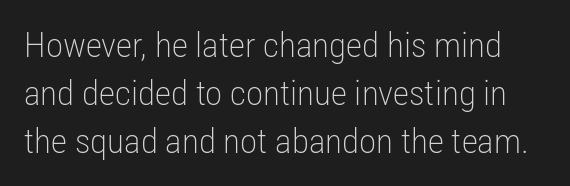
The image shows 35 px light, condensed sans-serif type, upright; set normal line spacing (1.37x), normal letter spacing, not underlined; low stroke contrast and a medium x-height.
